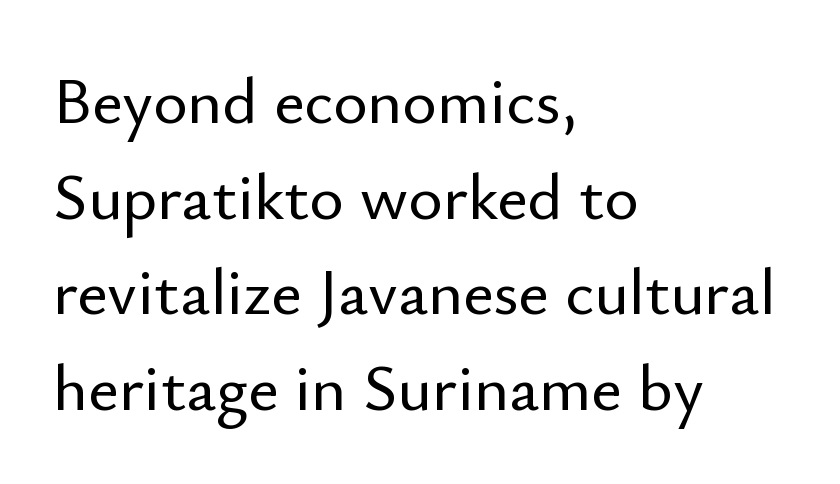
Q: Is the text italic (slanted)? A: No, it is upright.
Q: Is the typeface a serif or a sans-serif typeface? A: Sans-serif.
Q: Is the text underlined? A: No.
Q: How is the paragraph aligned? A: Left-aligned.
Q: Is the spacing between letters normal or unusually wide? A: Normal.
Q: Is the spacing between lines tight, normal or loose? A: Normal.
Q: Width (condensed, normal, or wide)? A: Normal.
Q: Stroke contrast? A: Low.
Q: x-height? A: Small.
Q: Monospaced? A: No.
